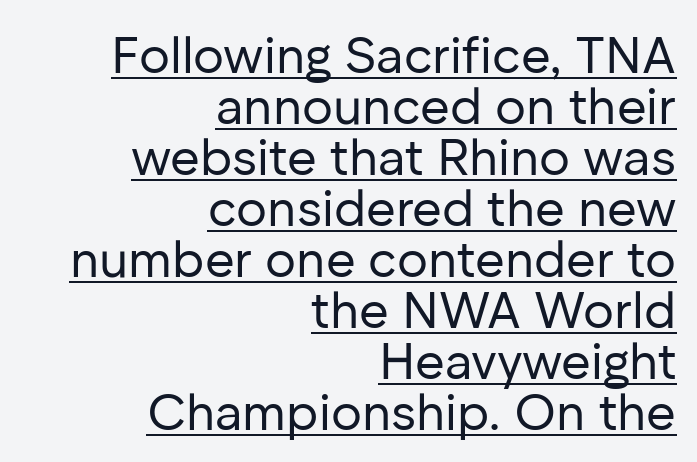
{"serif": "no", "italic": "no", "bold": "no", "weight": "regular", "width": "normal", "stroke_contrast": "low", "x_height": "medium", "monospaced": "no", "underline": "yes", "align": "right", "line_spacing": "tight", "line_spacing_ratio": 1.0, "letter_spacing": "normal", "letter_spacing_em": 0.0, "glyph_px": 51}
